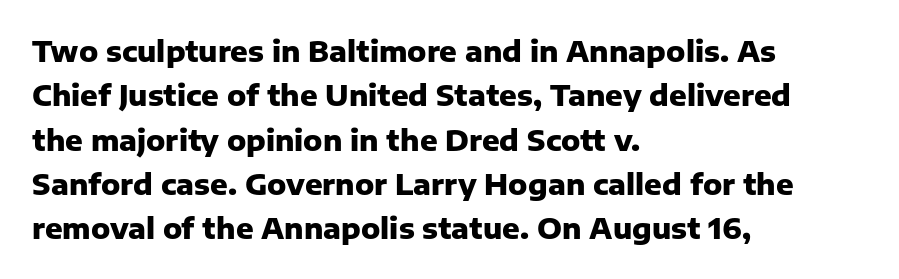
The image shows 29 px heavy sans-serif type, upright; set left-aligned, normal line spacing (1.53x), normal letter spacing, not underlined; low stroke contrast and a medium x-height.
